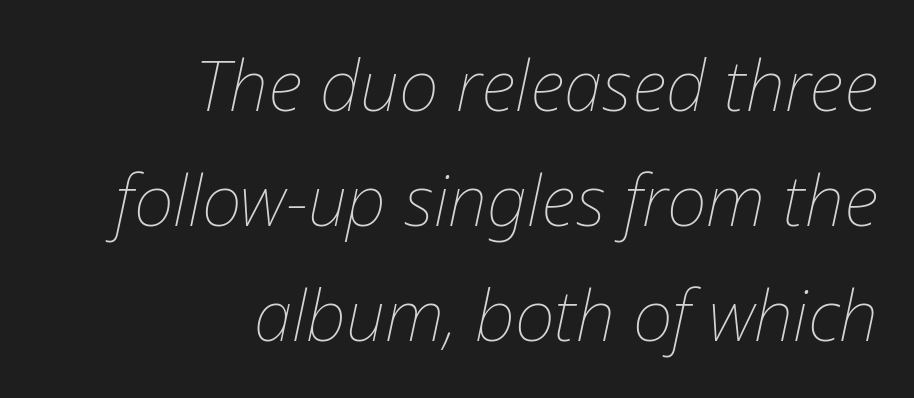
Compared with typical body copy, the letter spacing here is the same. Typeset ragged left — the right edge is the straight one. Vertical stems look standard width or narrower in stroke. The letters are slanted; this is an italic face. Note the varied advance widths — an 'i' is clearly narrower than an 'm'.
